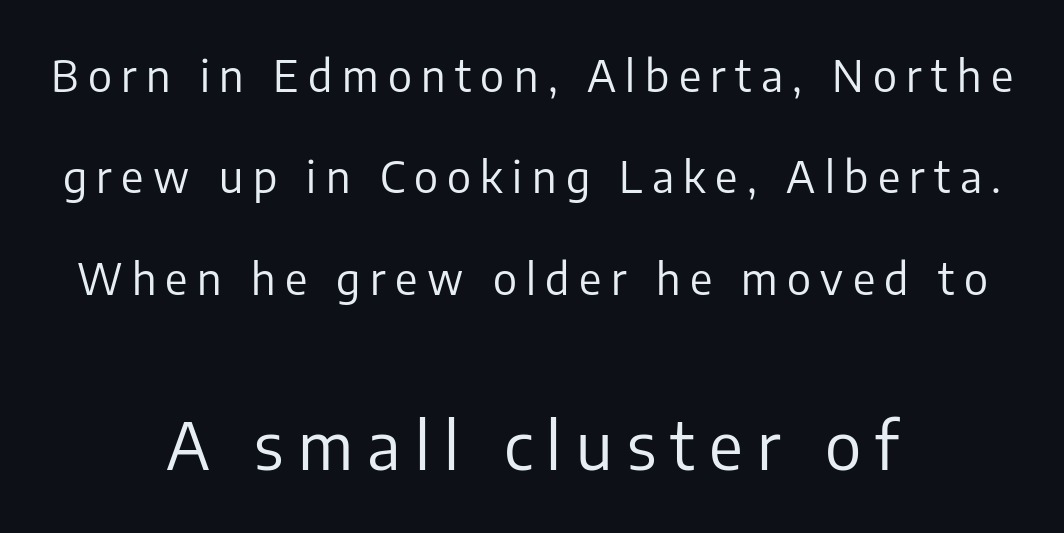
Q: Is the text bold? A: No.
Q: Is the text italic (slanted)? A: No, it is upright.
Q: Is the typeface a serif or a sans-serif typeface? A: Sans-serif.
Q: Is the text underlined? A: No.
Q: How is the paragraph aligned? A: Centered.
Q: Is the spacing between letters normal or unusually wide? A: Unusually wide.
Q: Is the spacing between lines tight, normal or loose? A: Loose.
Q: Which block of text is set in a larger size, the first (top) or the second (bottom)? A: The second (bottom) one.
Q: Width (condensed, normal, or wide)? A: Normal.
Q: Stroke contrast? A: Low.
Q: x-height? A: Medium.
Q: Monospaced? A: No.
